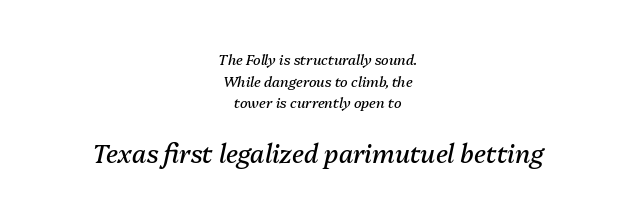
{"italic": "yes", "lean": "right", "slant_degrees": 13, "bold": "no", "underline": "no", "align": "center", "line_spacing": "normal", "line_spacing_ratio": 1.55, "letter_spacing": "normal", "letter_spacing_em": 0.0, "larger_block": "second", "size_ratio": 1.79, "glyph_px": 25}
